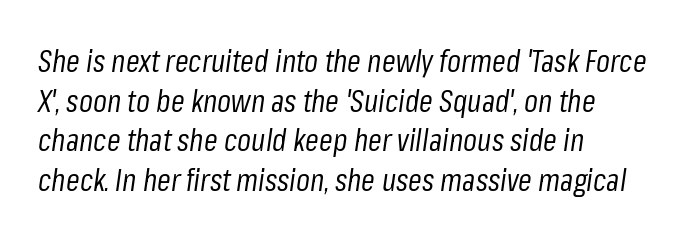
The image shows 31 px regular-weight, condensed type, italic (leaning right); set left-aligned, normal line spacing (1.28x), normal letter spacing, not underlined; low stroke contrast and a medium x-height.
